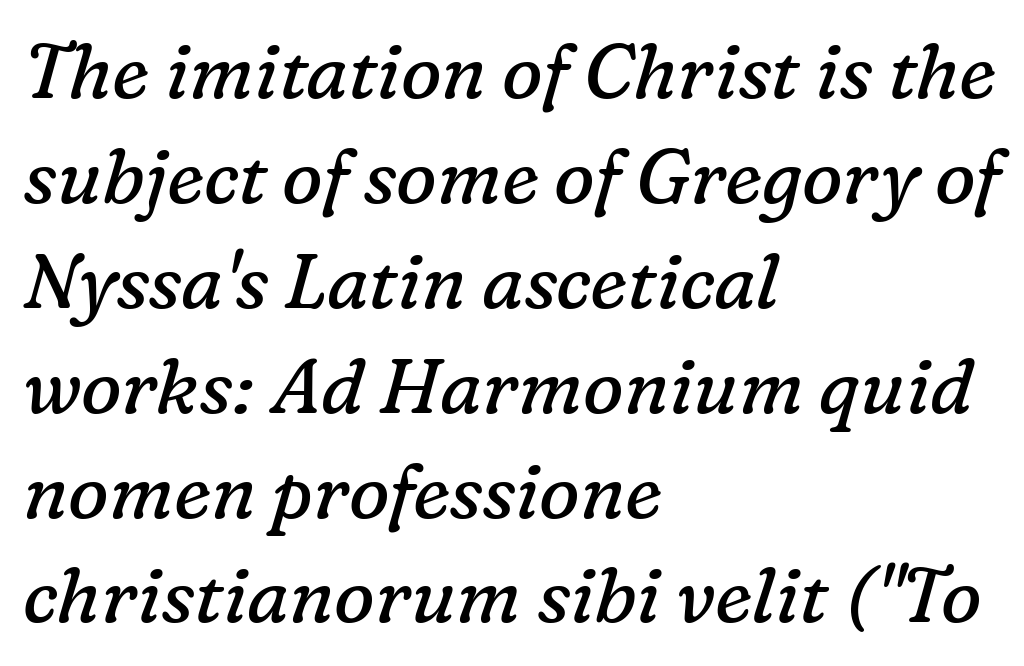
{"serif": "yes", "italic": "yes", "lean": "right", "slant_degrees": 16, "bold": "no", "weight": "regular", "width": "normal", "stroke_contrast": "low", "x_height": "medium", "monospaced": "no", "underline": "no", "align": "left", "line_spacing": "normal", "line_spacing_ratio": 1.38, "letter_spacing": "normal", "letter_spacing_em": 0.0, "glyph_px": 76}
